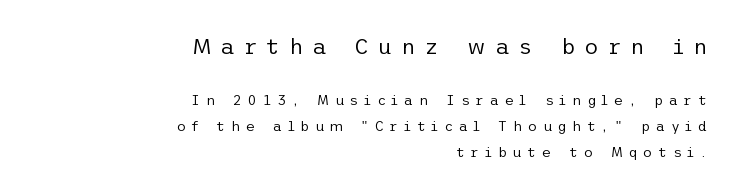
Q: Is the text bold? A: No.
Q: Is the text italic (slanted)? A: No, it is upright.
Q: Is the text underlined? A: No.
Q: How is the paragraph aligned? A: Right-aligned.
Q: Is the spacing between letters normal or unusually wide? A: Unusually wide.
Q: Which block of text is set in a larger size, the first (top) or the second (bottom)? A: The first (top) one.
